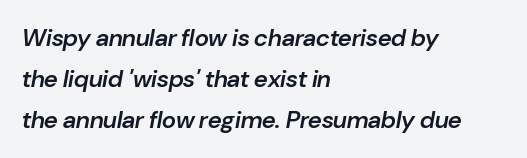
The image shows 24 px text type, italic (leaning right); set left-aligned, normal line spacing (1.7x), normal letter spacing, not underlined.
